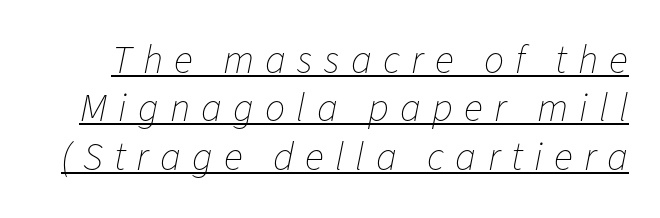
The image shows 40 px thin type, italic (leaning right); set line spacing 1.21x, unusually wide letter spacing (+0.28 em), underlined; low stroke contrast and a medium x-height.
